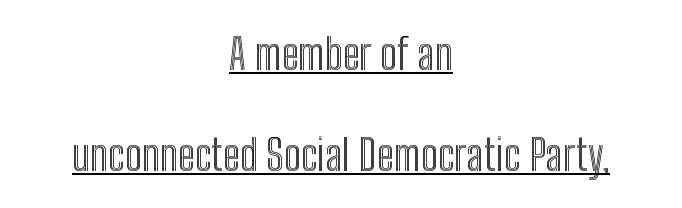
{"italic": "no", "width": "condensed", "x_height": "medium", "monospaced": "no", "underline": "yes", "align": "center", "line_spacing": "loose", "line_spacing_ratio": 2.34, "letter_spacing": "normal", "letter_spacing_em": 0.0, "glyph_px": 43}
